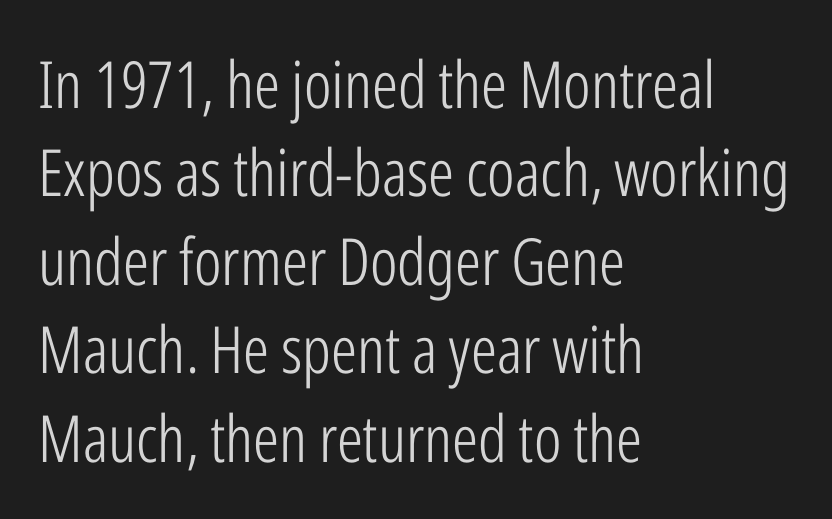
Here the designer chose a conventional face with non-uniform glyph widths. In terms of posture, this sample is upright. Is this a heavy cut? Hardly; it is regular or lighter. Plain, unruled lines of type.
